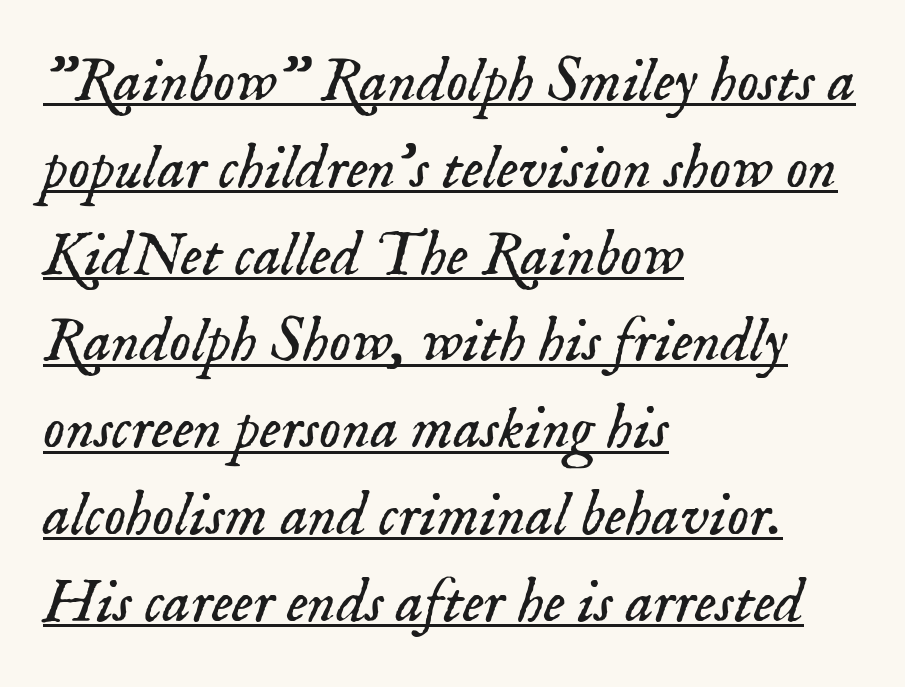
The image shows 62 px light serif type, italic (leaning right); set left-aligned, normal line spacing (1.4x), normal letter spacing, underlined; low stroke contrast and a small x-height.
